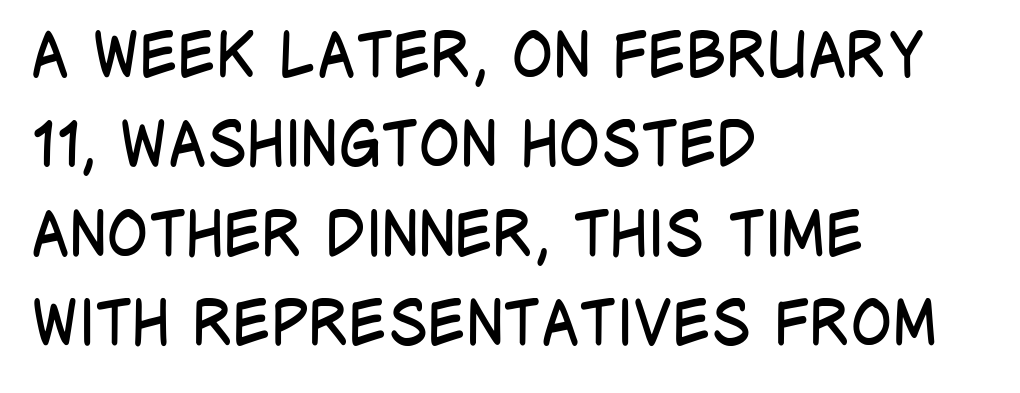
The type family on display is of the sans-serif kind. The passage shown has conventional tracking throughout. Here the designer chose a conventional face with non-uniform glyph widths. The designer left line spacing at the default. A classic flush-left, rag-right setting is used for this passage. The font is comparable to plain body text, perhaps lighter.
